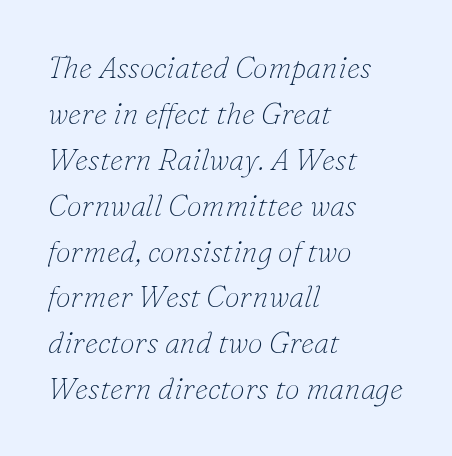
Q: Is the text bold? A: No.
Q: Is the text italic (slanted)? A: Yes, it leans right by about 16 degrees.
Q: Is the typeface a serif or a sans-serif typeface? A: Serif.
Q: Is the text underlined? A: No.
Q: How is the paragraph aligned? A: Left-aligned.
Q: Is the spacing between letters normal or unusually wide? A: Normal.
Q: Is the spacing between lines tight, normal or loose? A: Normal.
Q: Width (condensed, normal, or wide)? A: Normal.
Q: Stroke contrast? A: Low.
Q: x-height? A: Small.
Q: Monospaced? A: No.
